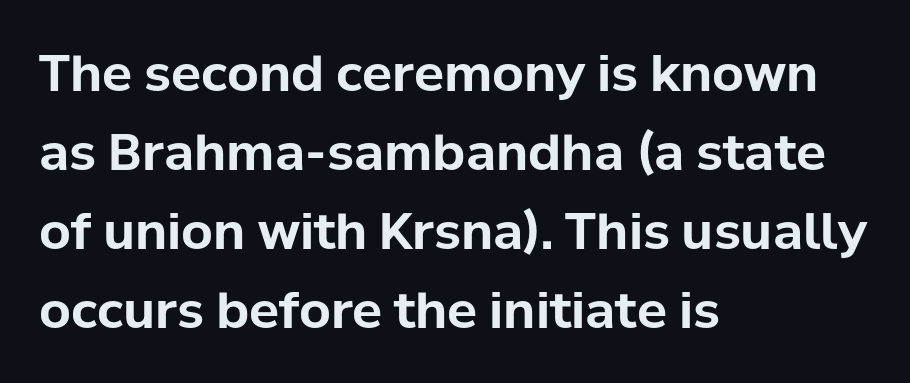
{"serif": "no", "italic": "no", "bold": "yes", "weight": "bold", "width": "normal", "stroke_contrast": "low", "x_height": "medium", "monospaced": "no", "underline": "no", "align": "left", "line_spacing": "normal", "line_spacing_ratio": 1.58, "letter_spacing": "normal", "letter_spacing_em": 0.0, "glyph_px": 50}
